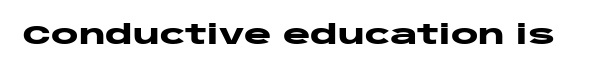
{"italic": "no", "bold": "yes", "underline": "no", "letter_spacing": "normal", "letter_spacing_em": 0.0, "glyph_px": 26}
